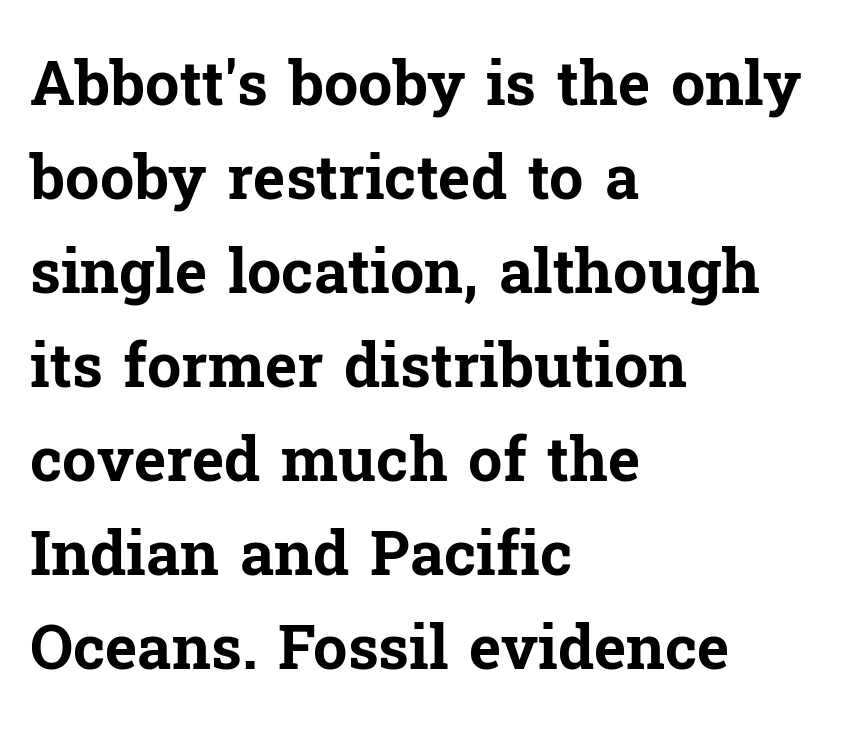
Q: Is the text bold? A: Yes.
Q: Is the text italic (slanted)? A: No, it is upright.
Q: Is the typeface a serif or a sans-serif typeface? A: Serif.
Q: Is the text underlined? A: No.
Q: How is the paragraph aligned? A: Left-aligned.
Q: Is the spacing between letters normal or unusually wide? A: Normal.
Q: Is the spacing between lines tight, normal or loose? A: Normal.
Q: Width (condensed, normal, or wide)? A: Normal.
Q: Stroke contrast? A: Low.
Q: x-height? A: Medium.
Q: Monospaced? A: No.
